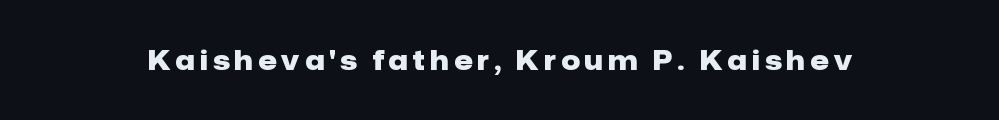
{"italic": "no", "bold": "yes", "underline": "no", "letter_spacing": "wide", "letter_spacing_em": 0.2, "glyph_px": 26}
